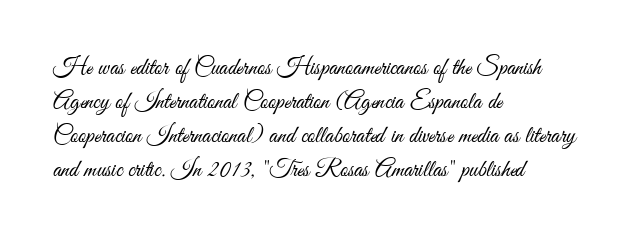
{"bold": "no", "underline": "no", "align": "left", "line_spacing": "normal", "line_spacing_ratio": 1.42, "letter_spacing": "normal", "letter_spacing_em": 0.0, "glyph_px": 24}
